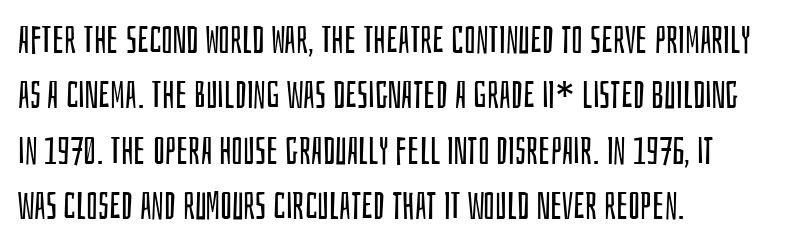
Inter-character spacing is left at the font's built-in metrics. These lines are rendered in a variable-pitch font. The passage is arranged the way most books set body copy — flush left. Every stem runs plumb, perpendicular to the baseline. The zone under the glyphs is completely vacant.
